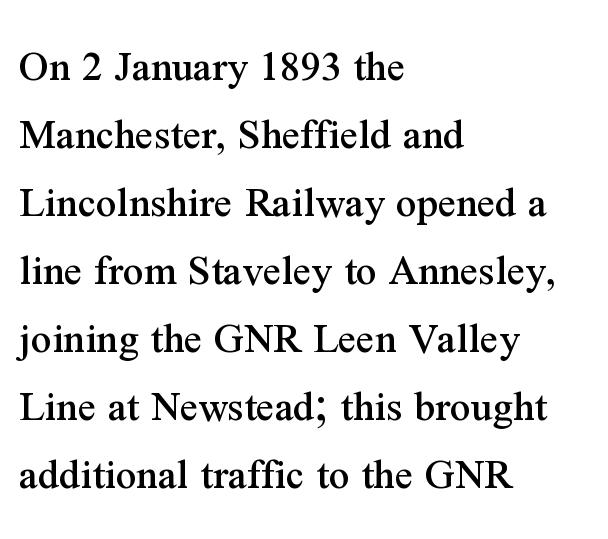
The image shows 45 px serif type, upright; set left-aligned, normal line spacing (1.51x), normal letter spacing, not underlined; medium stroke contrast and a medium x-height.
